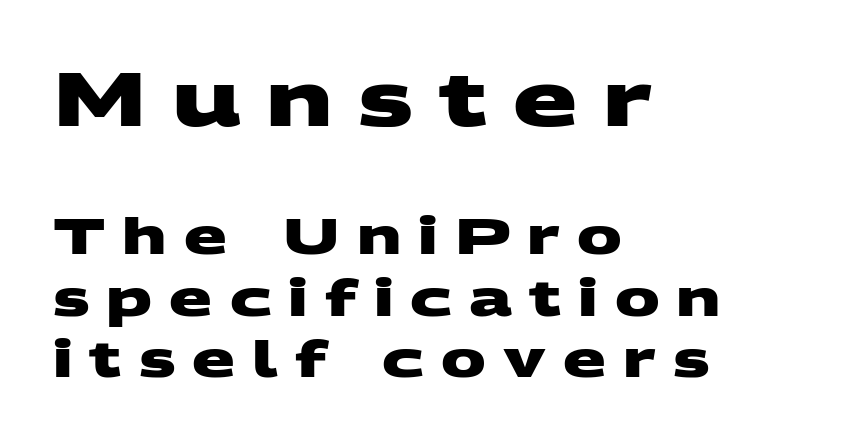
{"serif": "no", "bold": "yes", "weight": "heavy", "width": "wide", "stroke_contrast": "medium", "x_height": "large", "monospaced": "no", "underline": "no", "align": "left", "line_spacing_ratio": 1.23, "letter_spacing": "wide", "letter_spacing_em": 0.34, "larger_block": "first", "size_ratio": 1.5, "glyph_px": 75}
